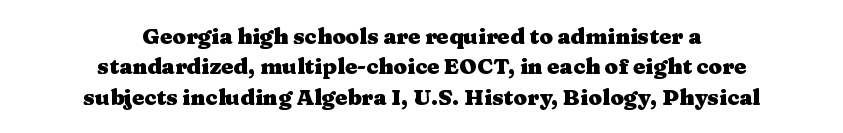
One-word summary of the alignment: center. Nobody drew a line under any word here. Weight check: bold — yes, fully. The letters stand upright; this is a roman face.
